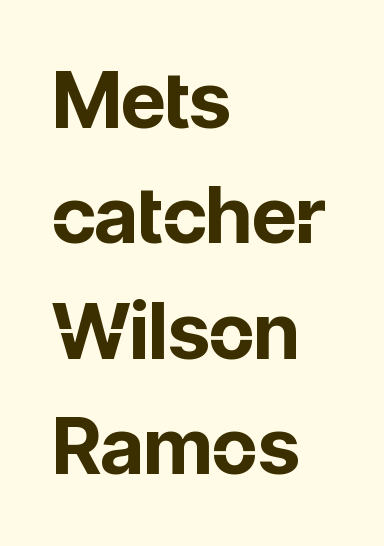
{"serif": "no", "italic": "no", "bold": "yes", "weight": "bold", "width": "normal", "stroke_contrast": "low", "x_height": "medium", "monospaced": "no", "underline": "no", "align": "left", "line_spacing": "normal", "line_spacing_ratio": 1.48, "letter_spacing": "normal", "letter_spacing_em": 0.0, "glyph_px": 78}
